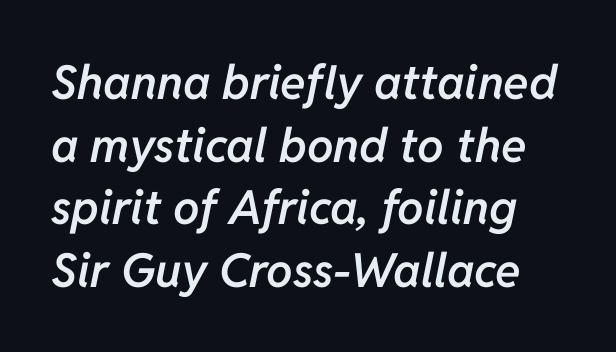
{"italic": "yes", "lean": "right", "slant_degrees": 11, "bold": "semi", "weight": "semibold", "width": "normal", "stroke_contrast": "low", "x_height": "medium", "monospaced": "no", "underline": "no", "line_spacing": "normal", "line_spacing_ratio": 1.33, "letter_spacing": "normal", "letter_spacing_em": 0.0, "glyph_px": 47}
